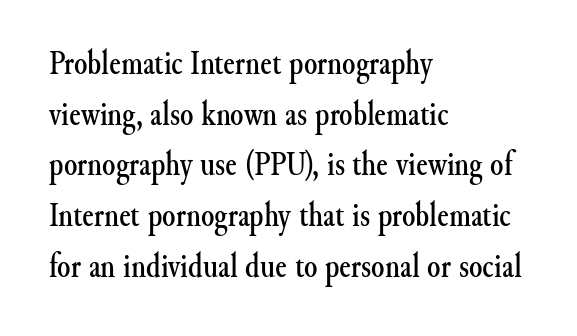
{"serif": "yes", "italic": "no", "width": "normal", "stroke_contrast": "medium", "x_height": "small", "monospaced": "no", "underline": "no", "align": "left", "line_spacing": "normal", "line_spacing_ratio": 1.49, "letter_spacing": "normal", "letter_spacing_em": 0.0, "glyph_px": 34}
